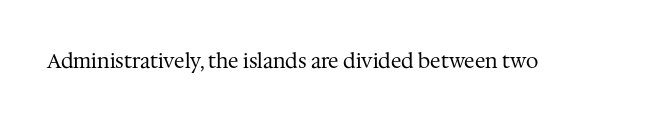
{"italic": "no", "bold": "no", "underline": "no", "letter_spacing": "normal", "letter_spacing_em": 0.0, "glyph_px": 20}
